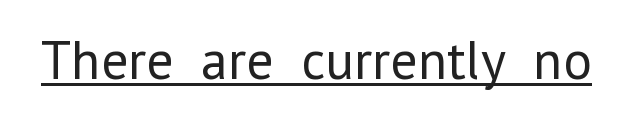
The image shows 55 px regular-weight sans-serif type, upright; set normal letter spacing, underlined; low stroke contrast and a medium x-height.
